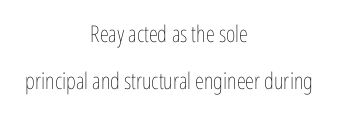
Italic? Not at all — the glyphs are vertical. Spacing between characters is what you'd get straight out of the box. Just letters on the line, the space beneath them empty. Does the copy run flush right? No — it is centered line by line.
